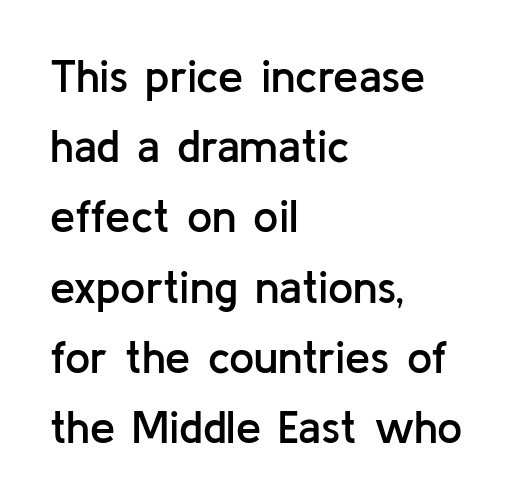
{"serif": "no", "italic": "no", "bold": "semi", "weight": "semibold", "width": "normal", "stroke_contrast": "low", "x_height": "medium", "monospaced": "no", "underline": "no", "align": "left", "line_spacing": "normal", "line_spacing_ratio": 1.56, "letter_spacing": "normal", "letter_spacing_em": 0.0, "glyph_px": 45}
